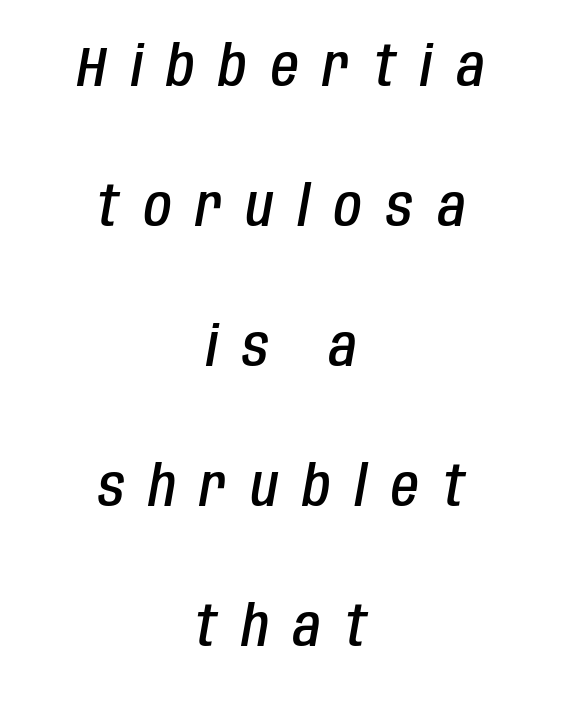
The image shows 56 px semibold, condensed type, italic (leaning right); set centered, loose line spacing (2.5x), unusually wide letter spacing (+0.44 em), not underlined; low stroke contrast and a large x-height.
